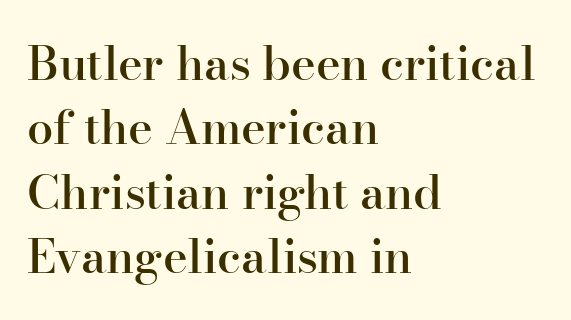
Which margin do the lines hug? The left one — the right edge is uneven. Spacing verdict: proportional, widths tailored to each character. You could call the tracking neutral — neither tight nor loose. Firm but not heavy-handed strokes: this text is semibold.
